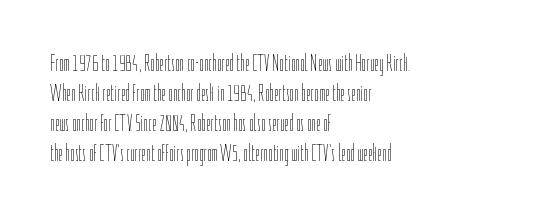
{"italic": "no", "bold": "no", "underline": "no", "align": "left", "line_spacing": "normal", "line_spacing_ratio": 1.3, "letter_spacing": "normal", "letter_spacing_em": 0.0, "glyph_px": 23}
